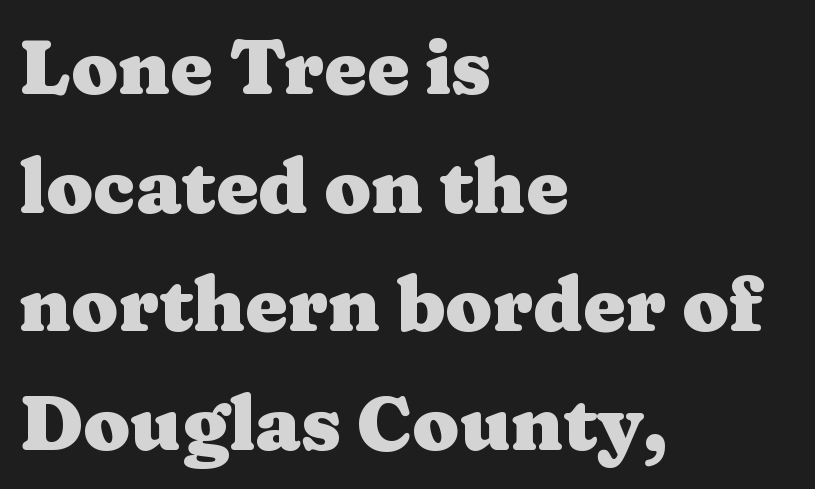
{"serif": "yes", "italic": "no", "bold": "yes", "weight": "heavy", "width": "wide", "stroke_contrast": "medium", "x_height": "medium", "monospaced": "no", "underline": "no", "align": "left", "line_spacing": "normal", "line_spacing_ratio": 1.56, "letter_spacing": "normal", "letter_spacing_em": 0.0, "glyph_px": 76}
